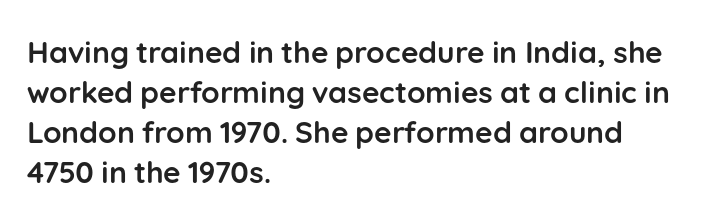
Q: Is the text bold? A: Yes.
Q: Is the text italic (slanted)? A: No, it is upright.
Q: Is the typeface a serif or a sans-serif typeface? A: Sans-serif.
Q: Is the text underlined? A: No.
Q: How is the paragraph aligned? A: Left-aligned.
Q: Is the spacing between letters normal or unusually wide? A: Normal.
Q: Is the spacing between lines tight, normal or loose? A: Normal.
Q: Width (condensed, normal, or wide)? A: Normal.
Q: Stroke contrast? A: Low.
Q: x-height? A: Medium.
Q: Monospaced? A: No.
